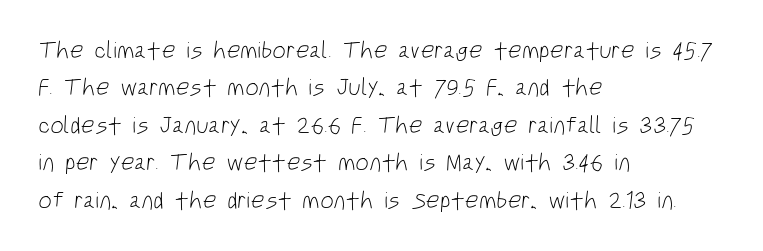
No letter is thick-stroked: the sample isn't bold. Descenders hang freely into open space. Leading: standard. Short note: letters normally spaced.
